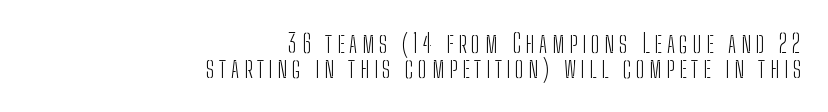
{"italic": "no", "bold": "no", "underline": "no", "align": "right", "line_spacing": "tight", "line_spacing_ratio": 0.97, "glyph_px": 26}
